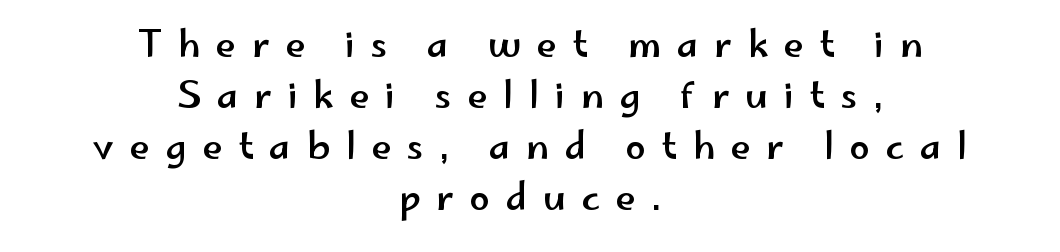
Q: Is the text italic (slanted)? A: No, it is upright.
Q: Is the typeface a serif or a sans-serif typeface? A: Sans-serif.
Q: Is the text underlined? A: No.
Q: How is the paragraph aligned? A: Centered.
Q: Is the spacing between letters normal or unusually wide? A: Unusually wide.
Q: Is the spacing between lines tight, normal or loose? A: Normal.
Q: Width (condensed, normal, or wide)? A: Wide.
Q: Stroke contrast? A: Low.
Q: x-height? A: Small.
Q: Monospaced? A: No.
